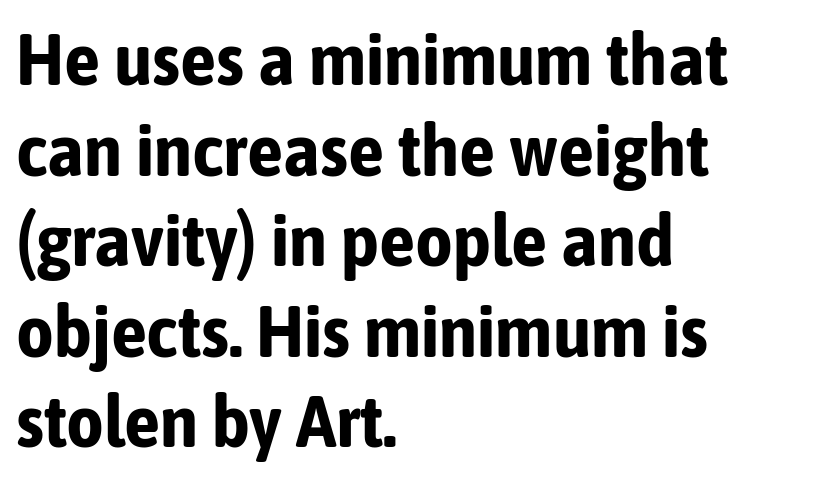
Do the letters lean? They stand straight. The setting favours the left margin, as ordinary paragraphs usually do. The rendering uses natural spacing where letterforms have individual widths. Beneath every word, the page is bare. Caption: standard tracking, unaltered. Serifs: no, the terminals of the letterforms are clean.
